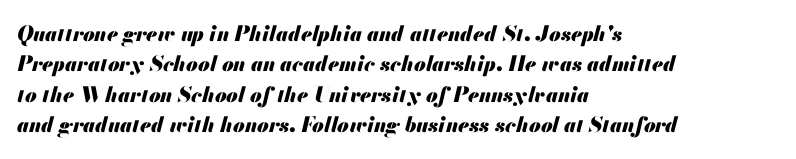
Q: Is the text bold? A: Yes.
Q: Is the text italic (slanted)? A: Yes, it leans right by about 13 degrees.
Q: Is the text underlined? A: No.
Q: How is the paragraph aligned? A: Left-aligned.
Q: Is the spacing between letters normal or unusually wide? A: Normal.
Q: Is the spacing between lines tight, normal or loose? A: Normal.
